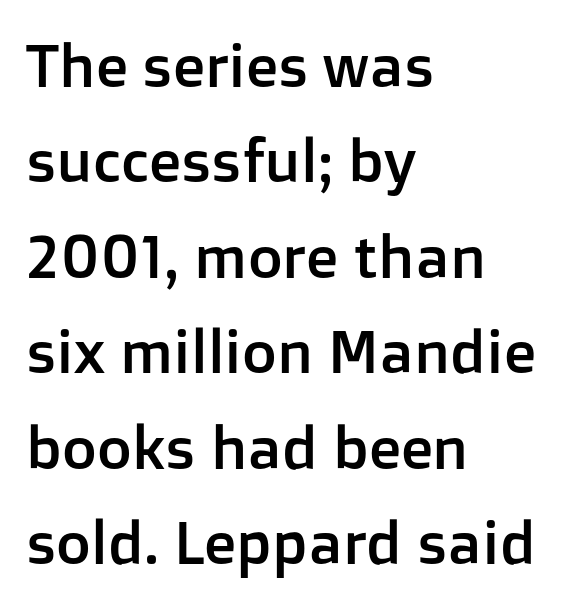
{"serif": "no", "italic": "no", "width": "normal", "stroke_contrast": "low", "x_height": "medium", "monospaced": "no", "underline": "no", "align": "left", "line_spacing": "normal", "line_spacing_ratio": 1.59, "letter_spacing": "normal", "letter_spacing_em": 0.0, "glyph_px": 60}
